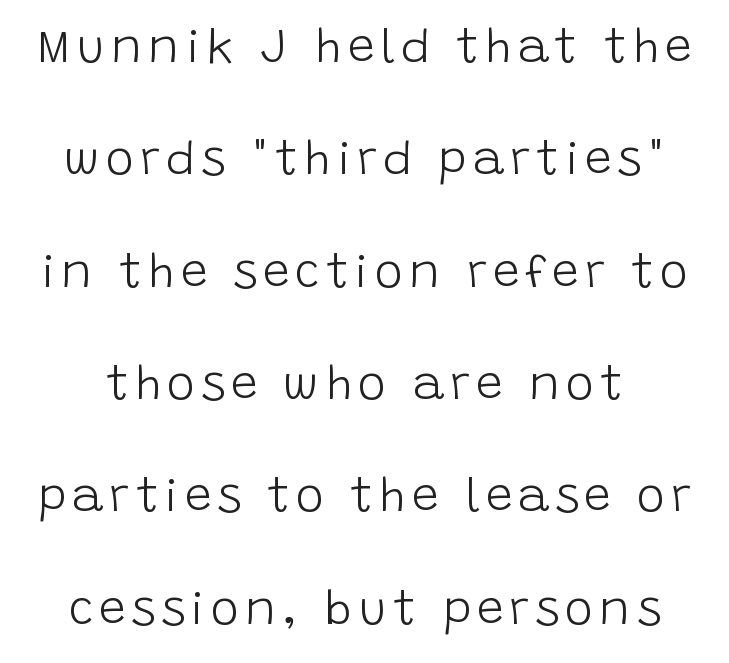
Q: Is the text bold? A: No.
Q: Is the text italic (slanted)? A: No, it is upright.
Q: Is the typeface a serif or a sans-serif typeface? A: Sans-serif.
Q: Is the text underlined? A: No.
Q: Is the spacing between lines tight, normal or loose? A: Loose.
Q: Width (condensed, normal, or wide)? A: Normal.
Q: Stroke contrast? A: Low.
Q: x-height? A: Large.
Q: Monospaced? A: No.
